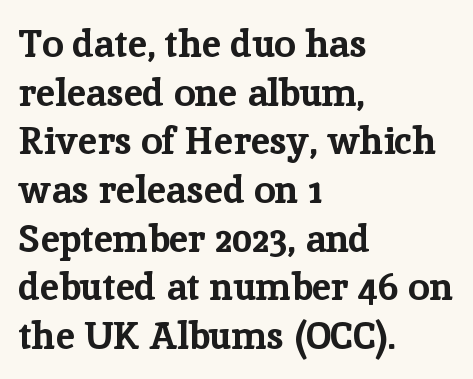
Q: Is the text bold? A: Yes.
Q: Is the text italic (slanted)? A: No, it is upright.
Q: Is the typeface a serif or a sans-serif typeface? A: Serif.
Q: Is the text underlined? A: No.
Q: How is the paragraph aligned? A: Left-aligned.
Q: Is the spacing between letters normal or unusually wide? A: Normal.
Q: Is the spacing between lines tight, normal or loose? A: Normal.
Q: Width (condensed, normal, or wide)? A: Normal.
Q: Stroke contrast? A: Low.
Q: x-height? A: Medium.
Q: Monospaced? A: No.
